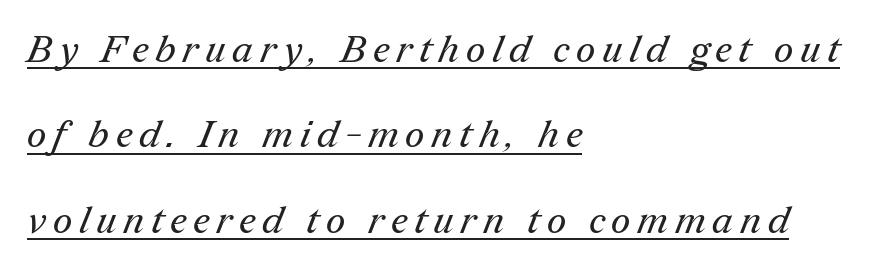
Q: Is the text bold? A: No.
Q: Is the typeface a serif or a sans-serif typeface? A: Serif.
Q: Is the text underlined? A: Yes.
Q: How is the paragraph aligned? A: Left-aligned.
Q: Is the spacing between lines tight, normal or loose? A: Loose.
Q: Width (condensed, normal, or wide)? A: Normal.
Q: Stroke contrast? A: Medium.
Q: x-height? A: Medium.
Q: Monospaced? A: No.
